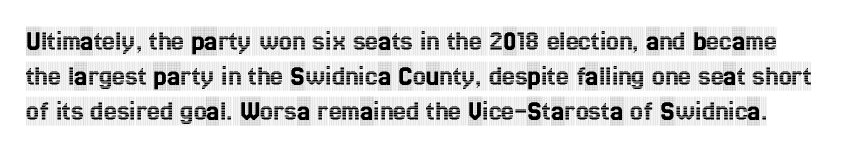
Are there feet on the stems? There are — it's a serif. The gaps between neighbouring characters are ordinary and unremarkable. Bare-footed words on every line. Think of a printed novel: that variable character pitch is what you see here.
